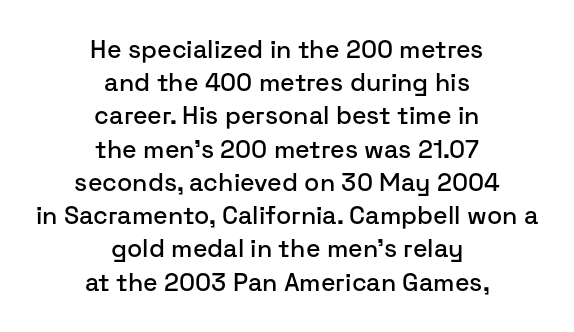
{"italic": "no", "underline": "no", "align": "center", "line_spacing": "normal", "line_spacing_ratio": 1.33, "letter_spacing": "normal", "letter_spacing_em": 0.0, "glyph_px": 25}
